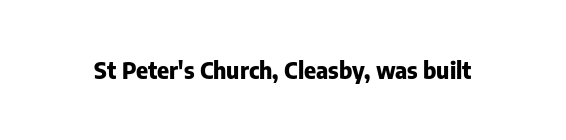
{"italic": "no", "bold": "yes", "underline": "no", "letter_spacing": "normal", "letter_spacing_em": 0.0, "glyph_px": 23}
